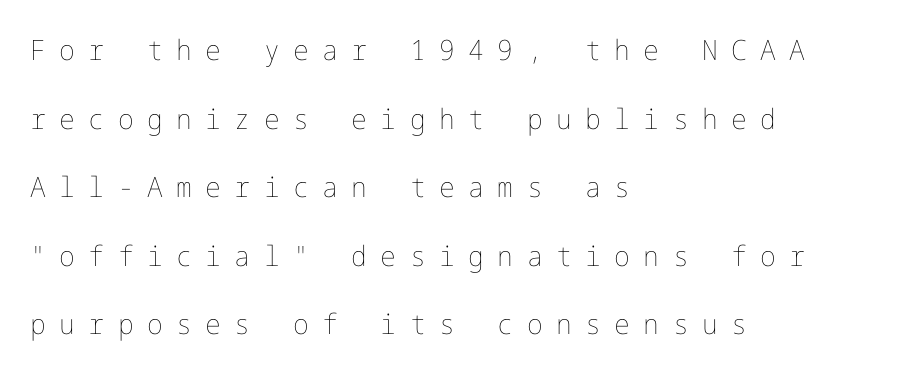
The image shows 28 px thin type, upright; set left-aligned, loose line spacing (2.45x), unusually wide letter spacing (+0.48 em), not underlined; low stroke contrast and a medium x-height.
